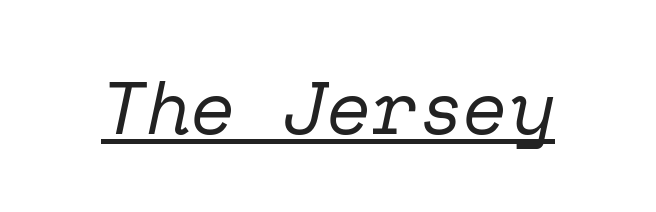
The image shows 74 px regular-weight serif type, italic (leaning right), monospaced; set normal letter spacing, underlined; low stroke contrast and a medium x-height.
